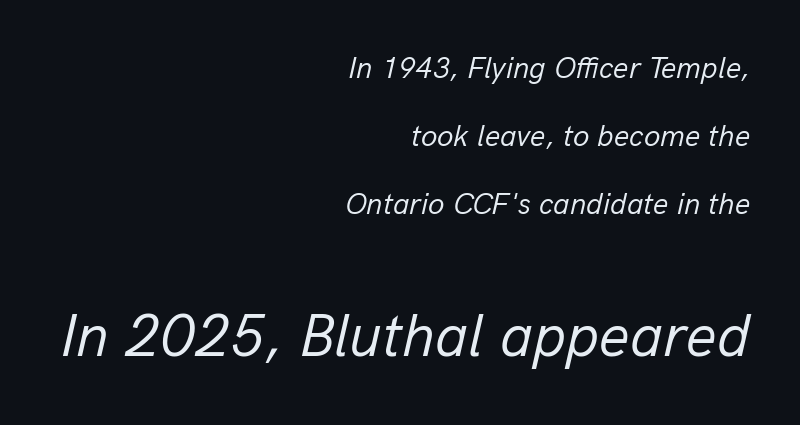
The image shows 60 px regular-weight type, italic (leaning right); set right-aligned, loose line spacing (2.26x), normal letter spacing, not underlined; the second (bottom) block is 2.0x larger; low stroke contrast and a medium x-height.
